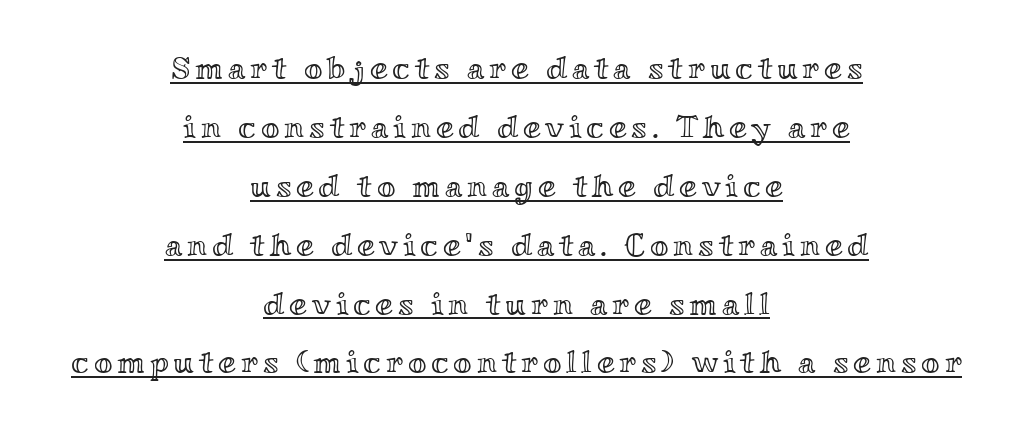
The image shows 32 px wide type, upright; set centered, line spacing 1.84x, underlined; a small x-height.
